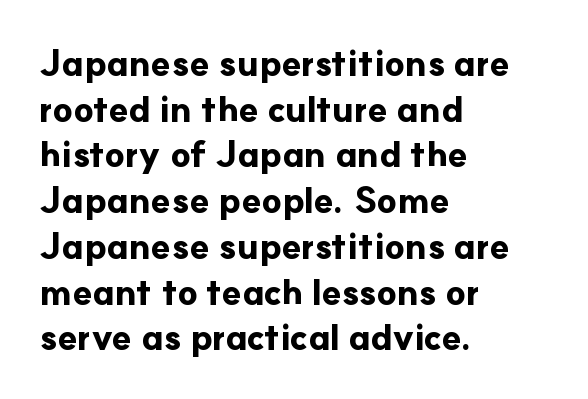
The image shows 36 px bold sans-serif type, upright; set left-aligned, normal line spacing (1.27x), normal letter spacing, not underlined; low stroke contrast and a small x-height.
